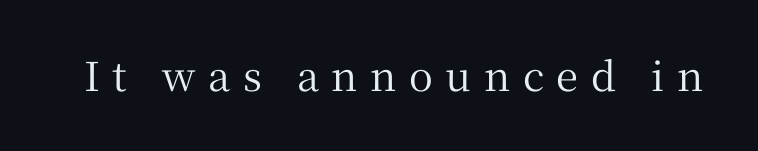
{"serif": "yes", "italic": "no", "width": "normal", "stroke_contrast": "medium", "x_height": "medium", "monospaced": "no", "underline": "no", "letter_spacing": "wide", "letter_spacing_em": 0.31, "glyph_px": 40}
